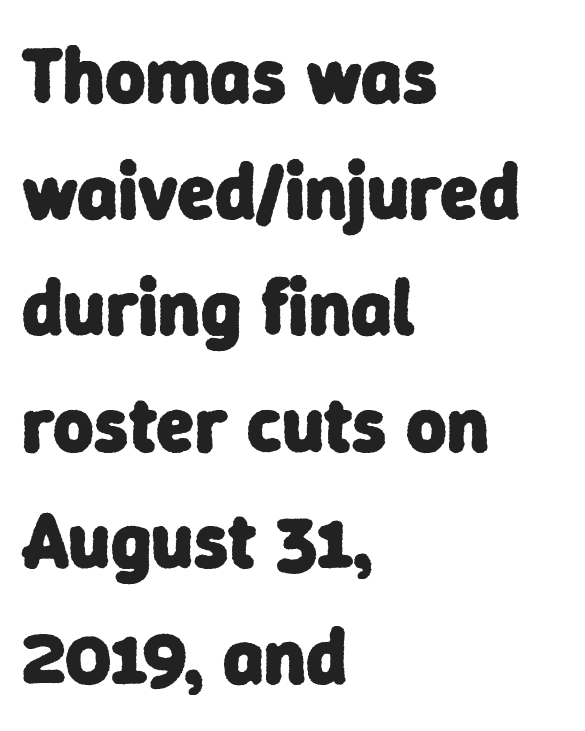
Grotesque or geometric, the face here clearly has no serifs. There is no visible air inserted between adjacent glyphs. The face used here is proportionally spaced, like ordinary book or web type. The vertical gap from one line to the next is medium.
